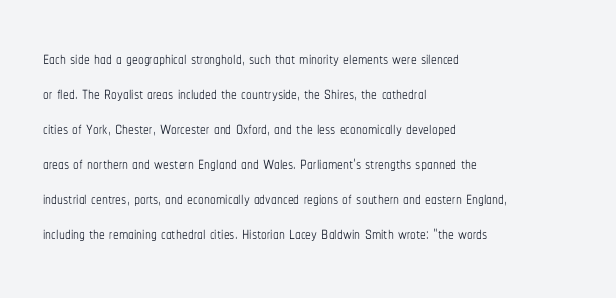
Weight: not bold — regular or lighter. The typesetter chose a ragged-right arrangement here. Each new line begins a customary step beneath the previous one. You could call the tracking neutral — neither tight nor loose. Only glyphs here, with clear space below each row. You can tell it's not italic because the verticals are truly vertical.
